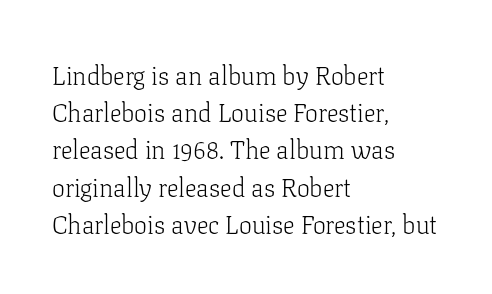
The image shows 26 px text type, upright; set left-aligned, normal line spacing (1.43x), normal letter spacing, not underlined.
